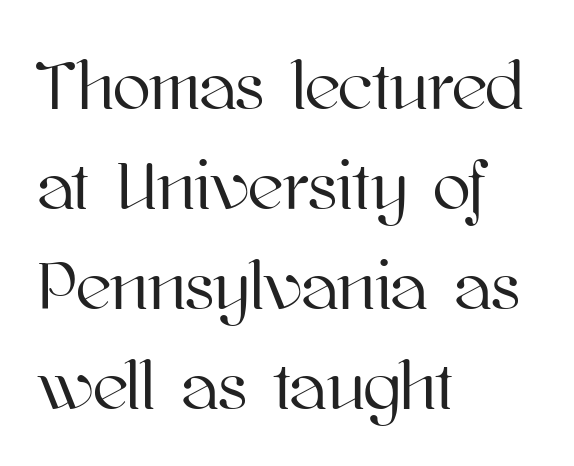
The image shows 69 px text type, upright; set left-aligned, normal line spacing (1.45x), normal letter spacing, not underlined; high stroke contrast and a medium x-height.
